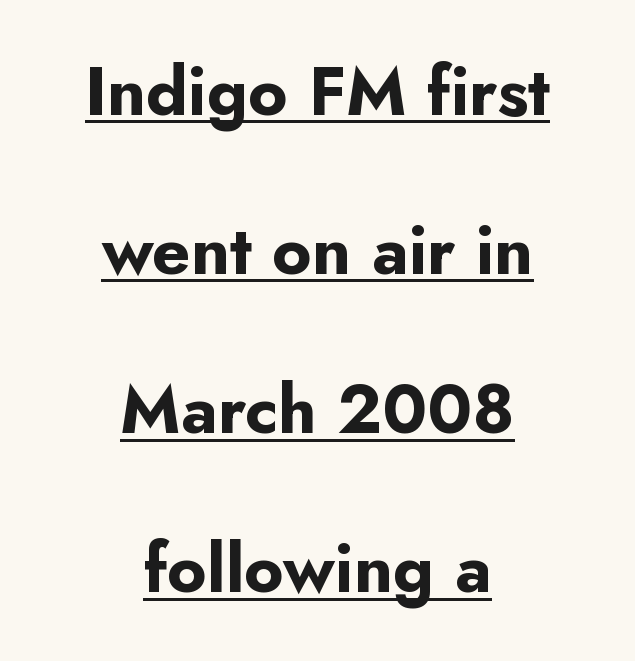
The line texture is even and compact thanks to regular tracking. The designer went with a sans here, leaving each stem footless. The rendering uses a bold face; every stroke is thick and dark. Each line of the rendering has a horizontal stroke beneath the glyphs. Upright lettering throughout. Layout note: lines centered.
